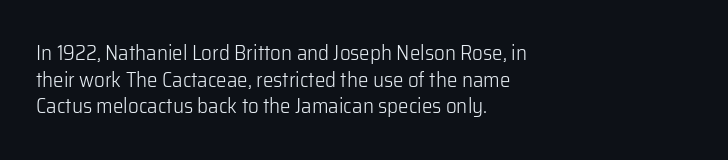
The image shows 21 px text type, upright; set left-aligned, normal line spacing (1.27x), normal letter spacing, not underlined.
